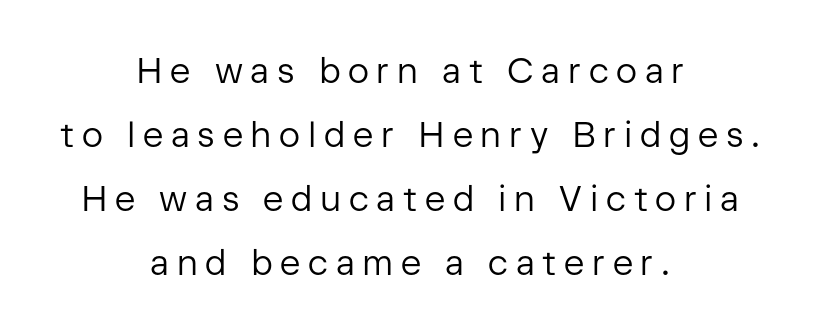
This rendering uses center alignment, leaving both contours irregular but symmetric. Beneath every word, the page is bare. Proportional: the letters do not fall into vertical columns. The face used here is a sans, in the tradition of grotesques and geometrics. The tracking jumps out immediately: characters are airy and widely separated.
